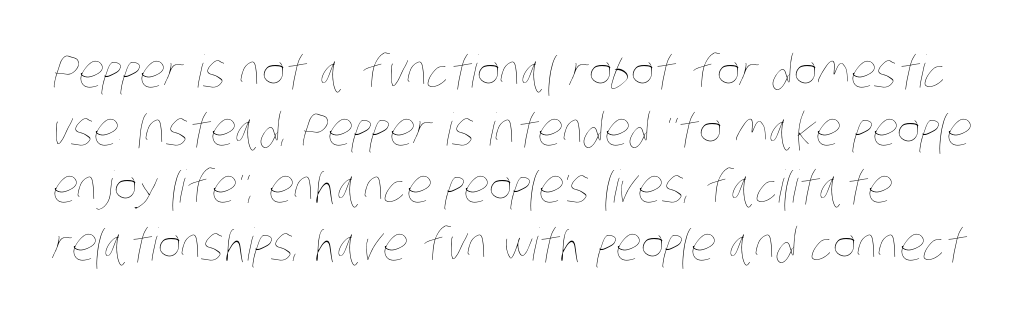
{"bold": "no", "weight": "thin", "width": "condensed", "stroke_contrast": "low", "x_height": "large", "monospaced": "no", "underline": "no", "line_spacing": "normal", "line_spacing_ratio": 1.28, "letter_spacing": "normal", "letter_spacing_em": 0.0, "glyph_px": 45}
